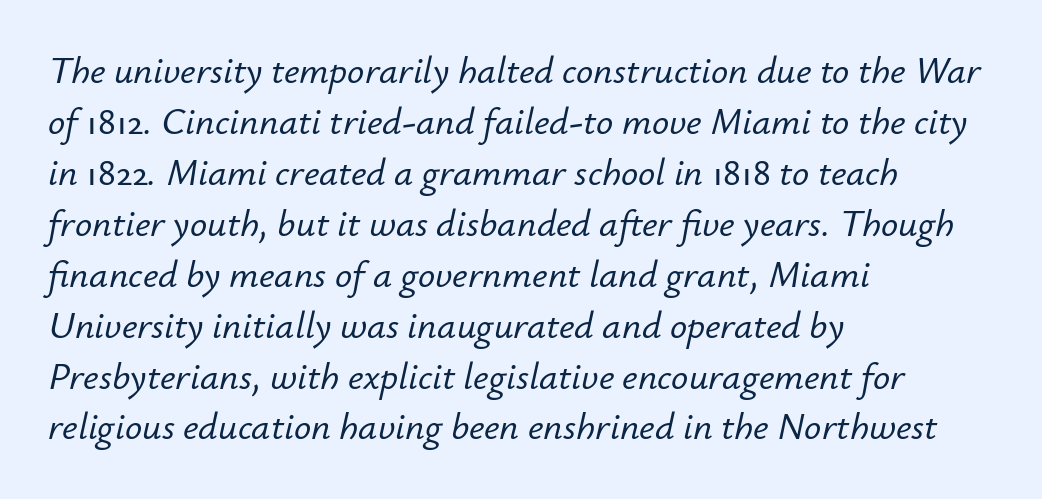
The image shows 38 px text type, italic (leaning right); set left-aligned, normal line spacing (1.34x), normal letter spacing, not underlined; low stroke contrast and a small x-height.
